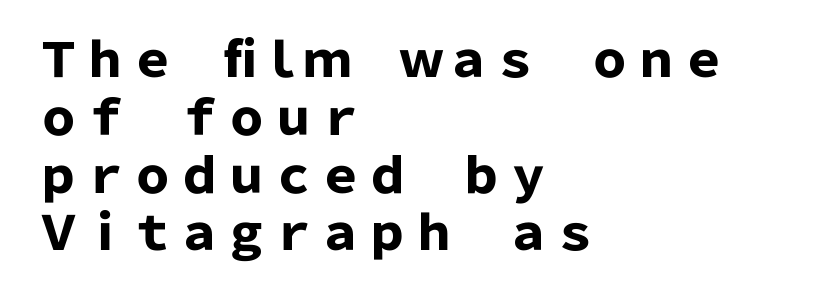
Q: Is the text bold? A: Yes.
Q: Is the text italic (slanted)? A: No, it is upright.
Q: Is the typeface a serif or a sans-serif typeface? A: Sans-serif.
Q: Is the text underlined? A: No.
Q: How is the paragraph aligned? A: Left-aligned.
Q: Is the spacing between letters normal or unusually wide? A: Normal.
Q: Width (condensed, normal, or wide)? A: Normal.
Q: Stroke contrast? A: Low.
Q: x-height? A: Medium.
Q: Monospaced? A: No.
